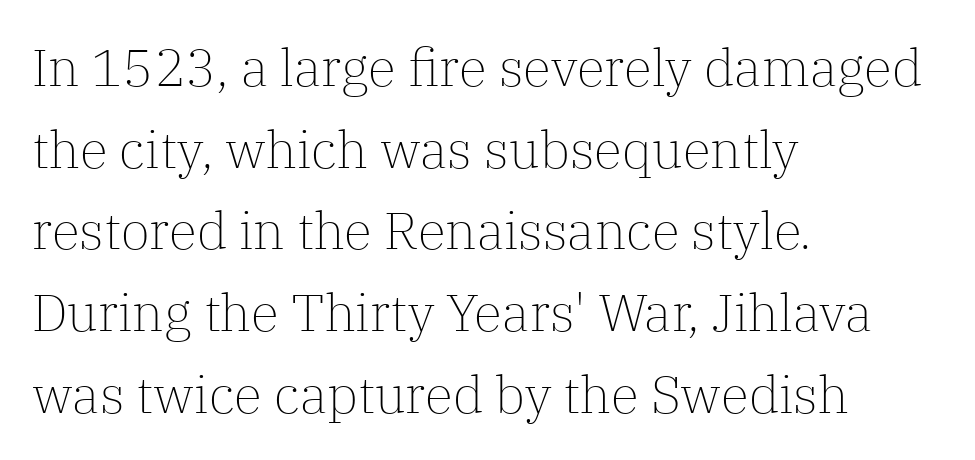
Note the varied advance widths — an 'i' is clearly narrower than an 'm'. A bare baseline throughout the passage. Is there any slant? The stems are plumb. The passage shown is not bold in any degree. Baseline-to-baseline distance is the conventional proportion of letter height. Serif or sans? Serif — the stroke terminals have little feet.
